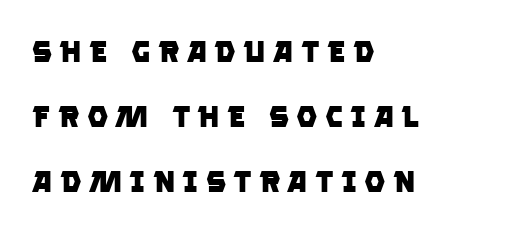
The image shows 30 px heavy sans-serif type; set left-aligned, loose line spacing (2.16x), unusually wide letter spacing (+0.24 em), not underlined; low stroke contrast and a large x-height.
